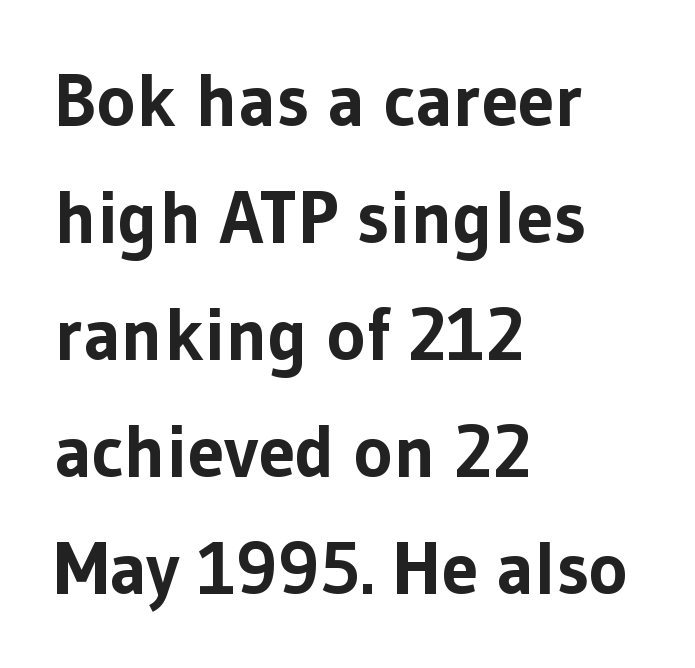
Clear beneath every line of the passage. Check where the strokes stop: nothing finishes them off — pure sans. Proportional: the letters do not fall into vertical columns. Upright lettering throughout.
